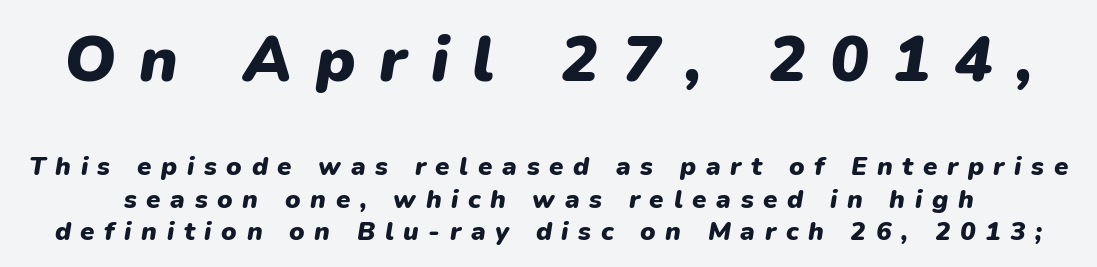
The image shows 64 px heavy type, italic (leaning right); set normal line spacing (1.26x), unusually wide letter spacing (+0.37 em), not underlined; the first (top) block is 2.46x larger; low stroke contrast and a medium x-height.
